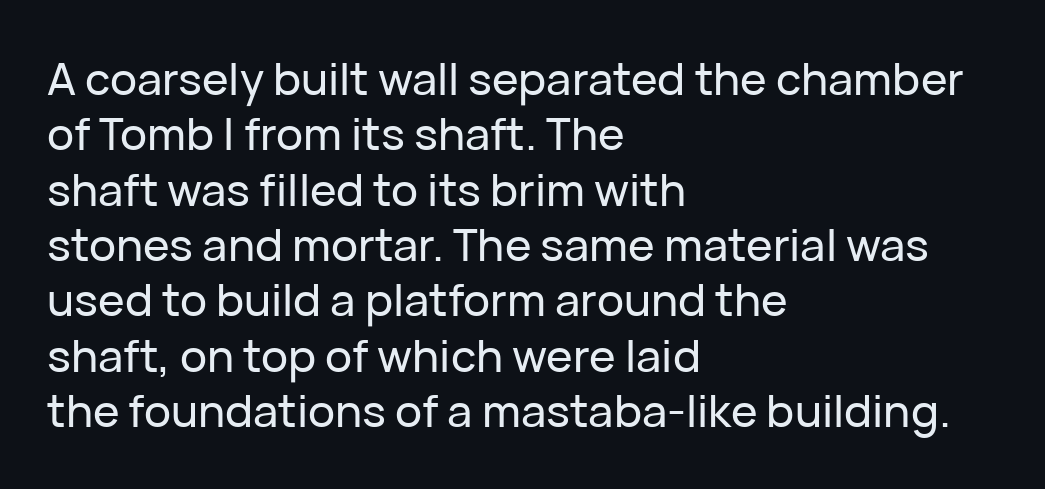
The image shows 45 px sans-serif type, upright; set left-aligned, line spacing 1.23x, normal letter spacing, not underlined; low stroke contrast and a medium x-height.
